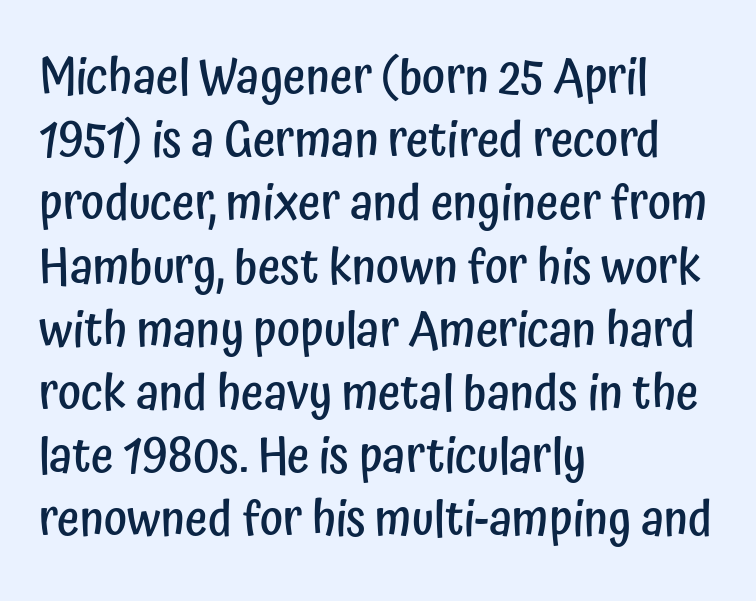
The image shows 49 px semibold, condensed sans-serif type, upright; set left-aligned, normal line spacing (1.29x), normal letter spacing, not underlined; low stroke contrast and a medium x-height.
